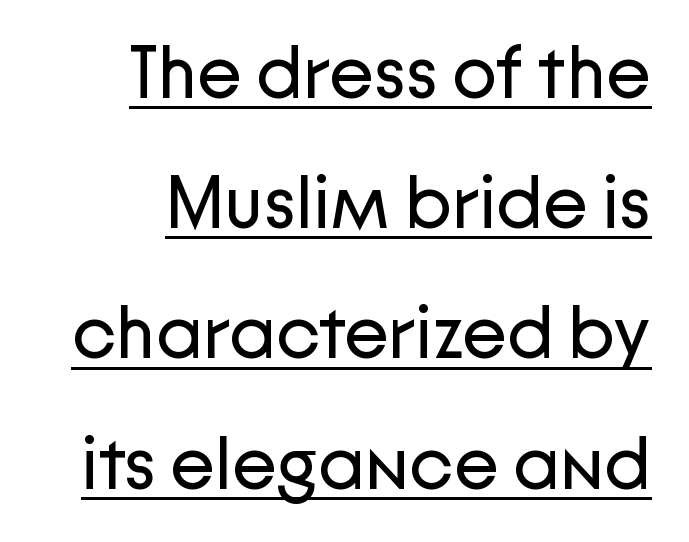
{"serif": "no", "italic": "no", "bold": "no", "weight": "regular", "width": "normal", "stroke_contrast": "low", "x_height": "medium", "monospaced": "no", "underline": "yes", "line_spacing_ratio": 1.76, "letter_spacing": "normal", "letter_spacing_em": 0.0, "glyph_px": 74}
